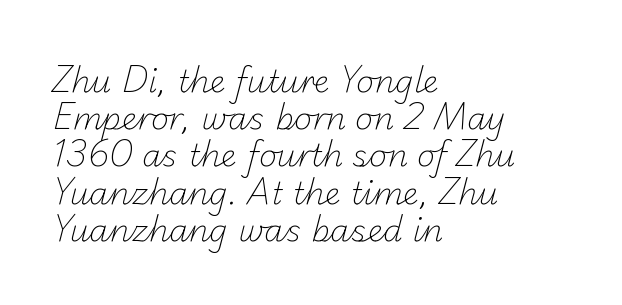
{"serif": "no", "bold": "no", "weight": "light", "width": "normal", "stroke_contrast": "low", "x_height": "small", "monospaced": "no", "underline": "no", "align": "left", "line_spacing_ratio": 1.2, "letter_spacing": "normal", "letter_spacing_em": 0.0, "glyph_px": 31}
